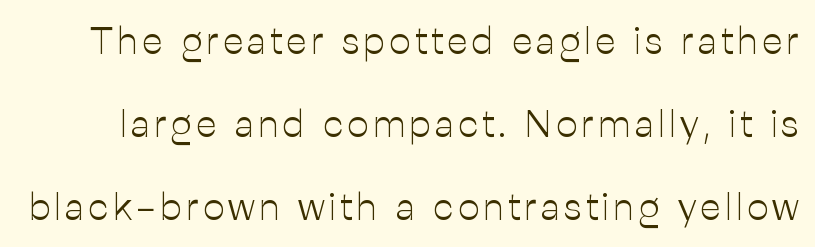
{"serif": "no", "italic": "no", "bold": "no", "weight": "light", "width": "normal", "stroke_contrast": "low", "x_height": "medium", "monospaced": "no", "underline": "no", "line_spacing": "loose", "line_spacing_ratio": 2.18, "glyph_px": 38}
